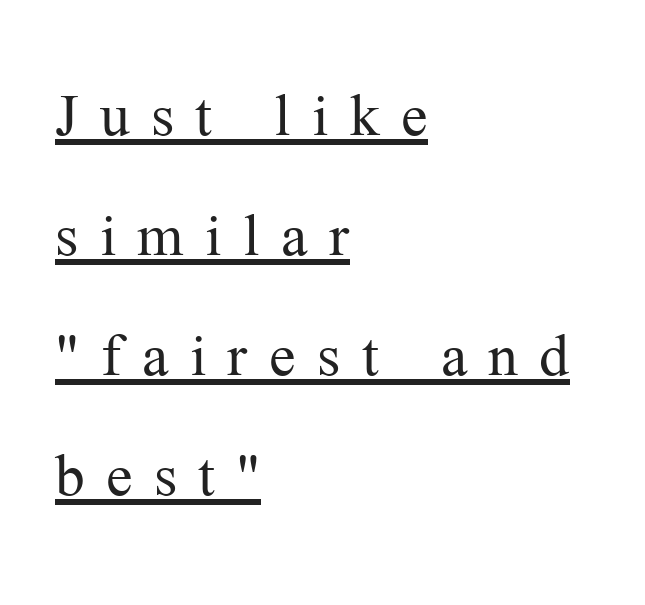
Q: Is the text bold? A: No.
Q: Is the text italic (slanted)? A: No, it is upright.
Q: Is the typeface a serif or a sans-serif typeface? A: Serif.
Q: Is the text underlined? A: Yes.
Q: How is the paragraph aligned? A: Left-aligned.
Q: Is the spacing between letters normal or unusually wide? A: Unusually wide.
Q: Is the spacing between lines tight, normal or loose? A: Normal.
Q: Width (condensed, normal, or wide)? A: Normal.
Q: Stroke contrast? A: Medium.
Q: x-height? A: Medium.
Q: Monospaced? A: No.
